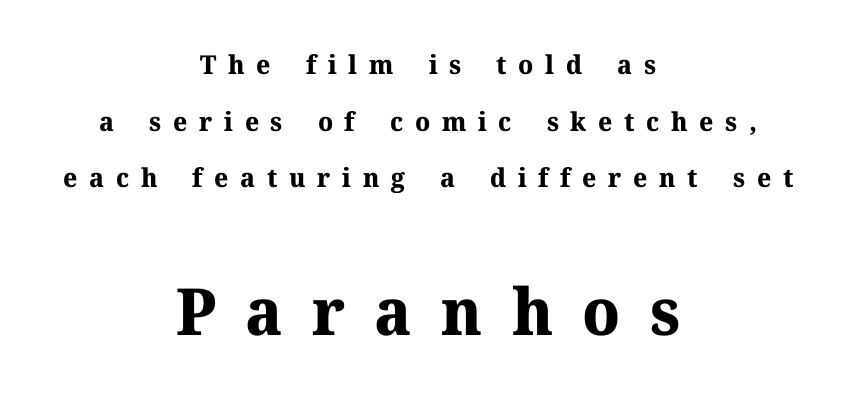
Reading down the column, the eye jumps a long way to each next line. If you squint, the bottom block still reads clearly — it's the larger of the two. A typesetter would call this proportional, since set widths differ per character. Is this a sans? No — the strokes have serifs. Any mark beneath the type? The region is blank. Each glyph is drawn with heavy, bold strokes.
